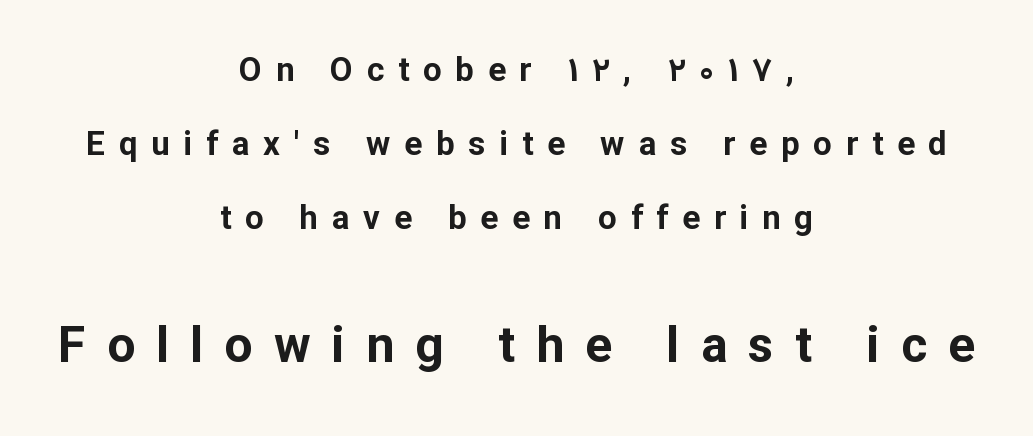
{"serif": "no", "italic": "no", "bold": "yes", "weight": "bold", "width": "normal", "stroke_contrast": "low", "x_height": "medium", "monospaced": "no", "underline": "no", "align": "center", "line_spacing": "loose", "line_spacing_ratio": 2.25, "letter_spacing": "wide", "letter_spacing_em": 0.42, "larger_block": "second", "size_ratio": 1.52, "glyph_px": 50}
